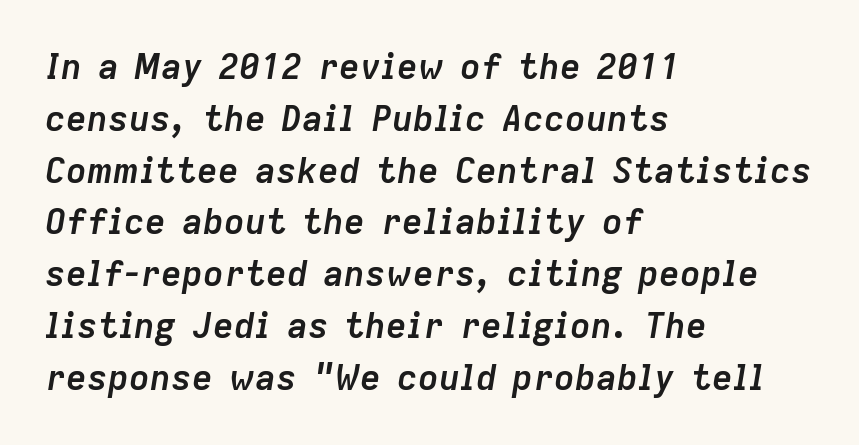
{"italic": "yes", "lean": "right", "slant_degrees": 9, "bold": "yes", "weight": "semibold", "width": "normal", "stroke_contrast": "low", "x_height": "medium", "monospaced": "no", "underline": "no", "align": "left", "line_spacing": "normal", "line_spacing_ratio": 1.48, "letter_spacing": "normal", "letter_spacing_em": 0.0, "glyph_px": 35}
